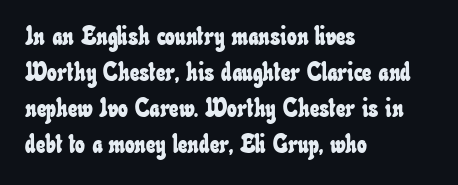
Q: Is the text underlined? A: No.
Q: How is the paragraph aligned? A: Left-aligned.
Q: Is the spacing between letters normal or unusually wide? A: Normal.
Q: Is the spacing between lines tight, normal or loose? A: Normal.
